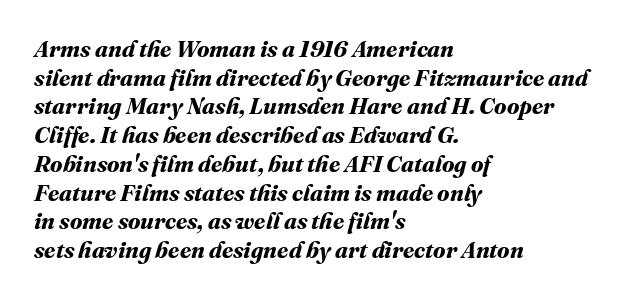
{"bold": "yes", "underline": "no", "align": "left", "line_spacing": "normal", "line_spacing_ratio": 1.25, "letter_spacing": "normal", "letter_spacing_em": 0.0, "glyph_px": 23}
